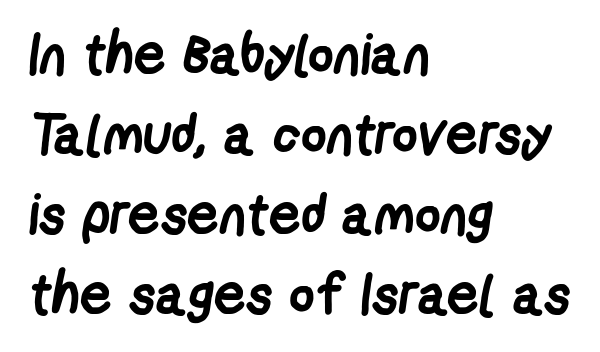
Q: Is the text bold? A: Yes.
Q: Is the typeface a serif or a sans-serif typeface? A: Sans-serif.
Q: Is the text underlined? A: No.
Q: How is the paragraph aligned? A: Left-aligned.
Q: Is the spacing between letters normal or unusually wide? A: Normal.
Q: Is the spacing between lines tight, normal or loose? A: Normal.
Q: Width (condensed, normal, or wide)? A: Condensed.
Q: Stroke contrast? A: Low.
Q: x-height? A: Medium.
Q: Monospaced? A: No.
